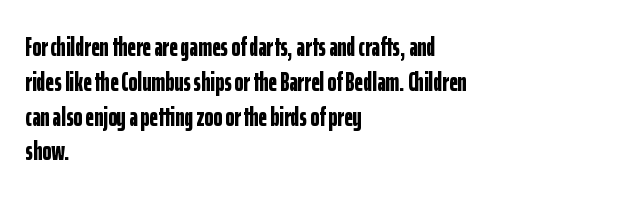
Q: Is the text bold? A: Yes.
Q: Is the text italic (slanted)? A: No, it is upright.
Q: Is the text underlined? A: No.
Q: How is the paragraph aligned? A: Left-aligned.
Q: Is the spacing between letters normal or unusually wide? A: Normal.
Q: Is the spacing between lines tight, normal or loose? A: Normal.
